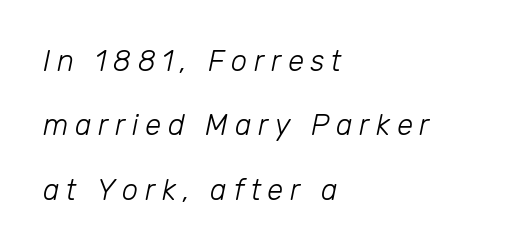
Short and long lines alike share a common starting point at left. You could fit nearly another row in the gap between these rows. Is this a fixed-width face? No — the glyphs have proportional, varying widths. Tracking value appears strongly positive — letters spread wide. Quick note: italic. The area under the type is left untouched.
